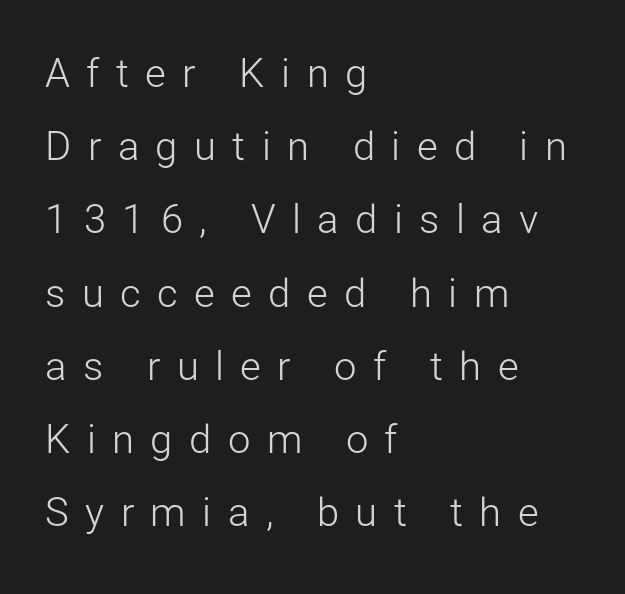
{"serif": "no", "italic": "no", "bold": "no", "weight": "light", "width": "normal", "stroke_contrast": "low", "x_height": "medium", "monospaced": "no", "underline": "no", "align": "left", "line_spacing_ratio": 1.83, "letter_spacing": "wide", "letter_spacing_em": 0.41, "glyph_px": 40}
